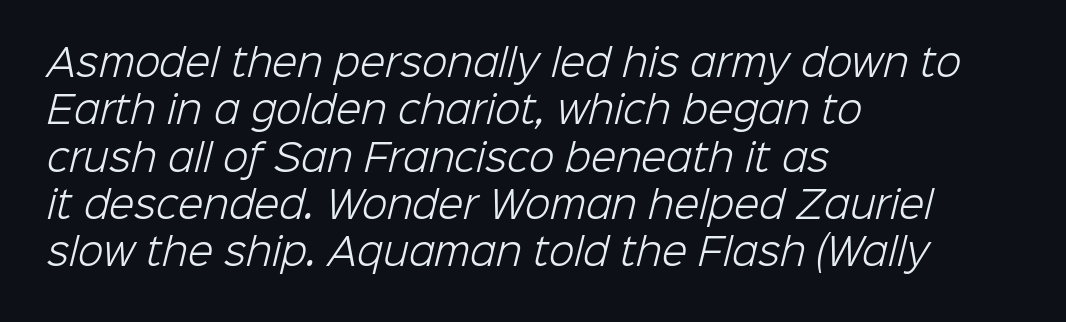
The image shows 37 px light sans-serif type; set left-aligned, normal line spacing (1.28x), normal letter spacing, not underlined; low stroke contrast and a medium x-height.
